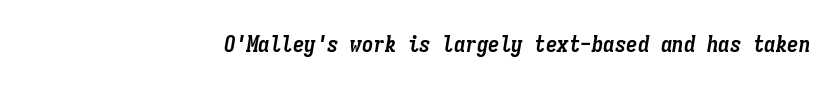
{"italic": "yes", "lean": "right", "slant_degrees": 9, "bold": "yes", "underline": "no", "letter_spacing": "normal", "letter_spacing_em": 0.0, "glyph_px": 23}
